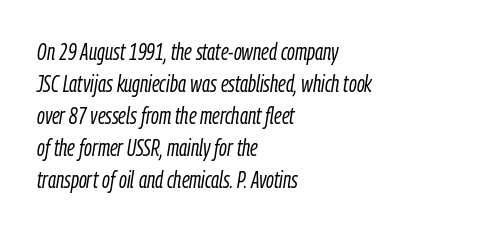
The line texture is even and compact thanks to regular tracking. This sample uses an oblique cut, with every glyph tilted off the vertical. Every row of glyphs begins at an identical x-position on the left. The space beneath each line is pristine and unruled. Rows of type keep a routine distance in the vertical direction.
